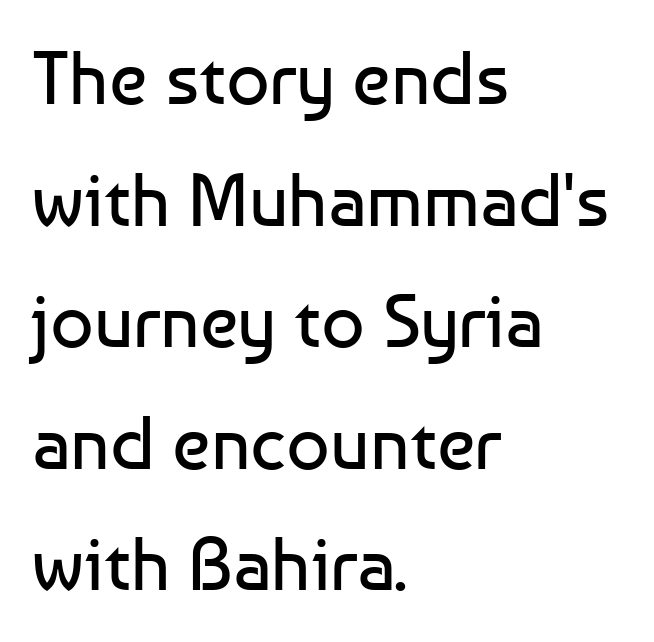
This sample has the flowing, uneven cadence of proportional lettering. Compared with a typical body face, this is equally light or lighter still. What kind of face is this? One without serifs — a sans. What stands out about the letter spacing? Nothing — it is the standard amount.
